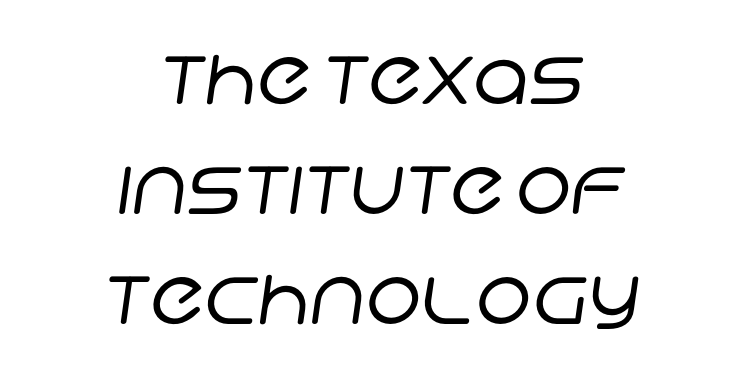
The image shows 76 px regular-weight sans-serif type; set centered, normal line spacing (1.45x), normal letter spacing, not underlined; low stroke contrast and a large x-height.
